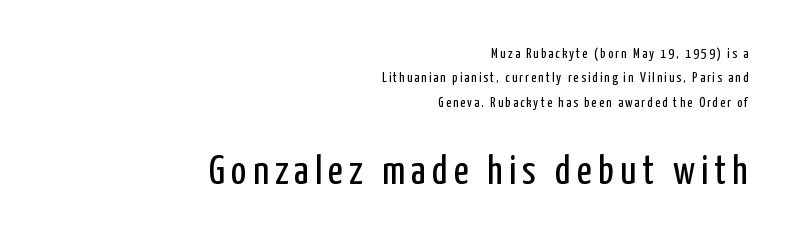
Nope, not italic — everything's standing straight. Grotesque or geometric, the face here clearly has no serifs. The area under the type is left untouched. Line ends are locked; line starts wander. The passage shown is typed in a proportional face where columns would drift.
